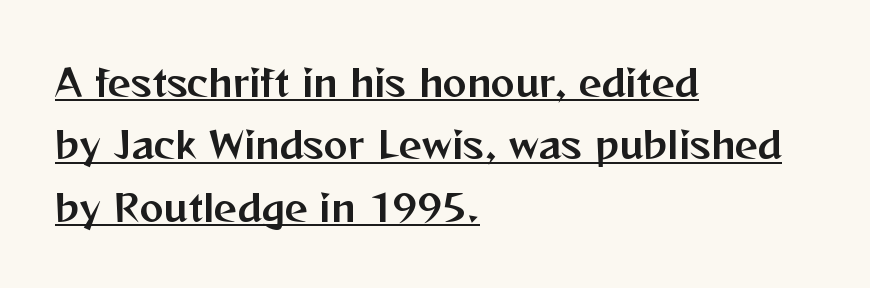
The typeface chosen for these lines omits serifs. The paragraph has a hard left edge and a soft right edge. Is there any slant? The stems are plumb. The rendering uses natural spacing where letterforms have individual widths. Each word holds together tightly as a unit, with standard inter-letter gaps.
